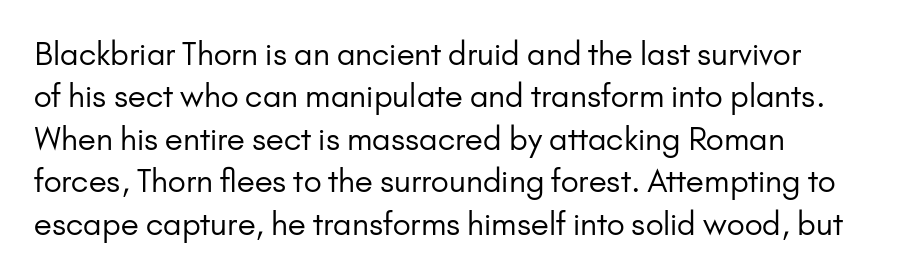
The image shows 31 px regular-weight sans-serif type, upright; set left-aligned, normal line spacing (1.37x), normal letter spacing, not underlined; low stroke contrast and a small x-height.
